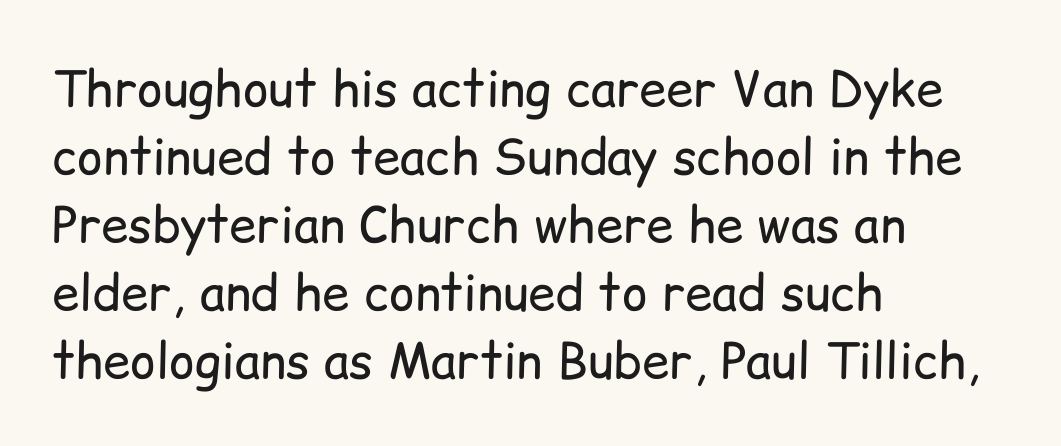
{"serif": "no", "italic": "no", "bold": "no", "weight": "regular", "width": "normal", "stroke_contrast": "low", "x_height": "medium", "monospaced": "no", "underline": "no", "align": "left", "line_spacing": "normal", "line_spacing_ratio": 1.39, "letter_spacing": "normal", "letter_spacing_em": 0.0, "glyph_px": 49}
